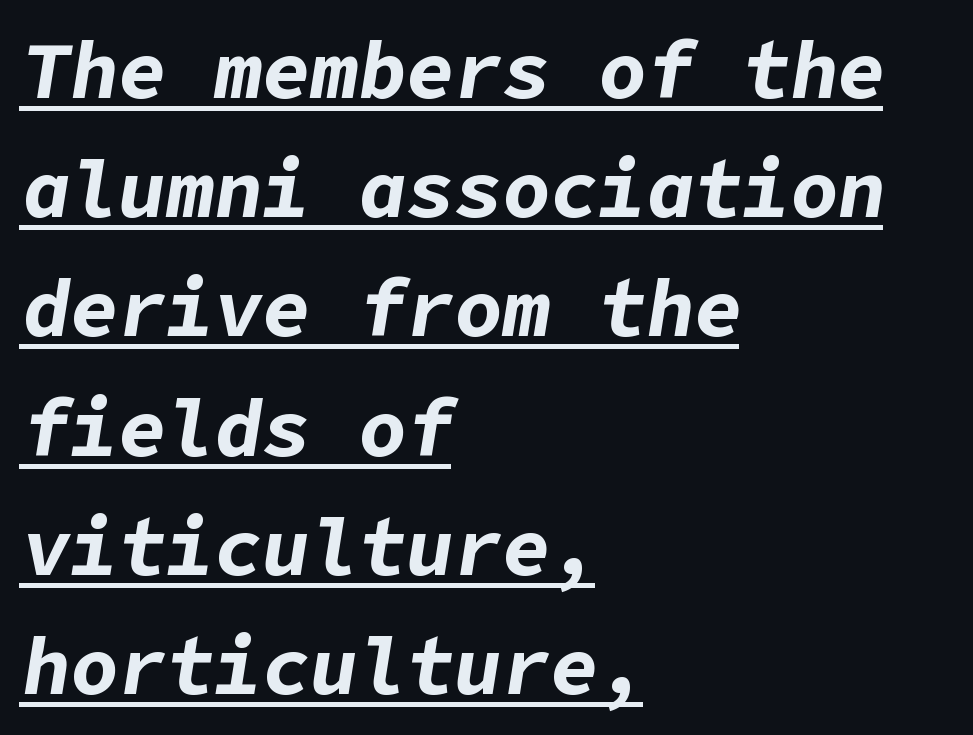
Leftover space on each line is placed entirely after the last word. A baseline rule has been typeset under these characters. In terms of posture, this sample is oblique. The letters are bold, with thick, heavy strokes.
